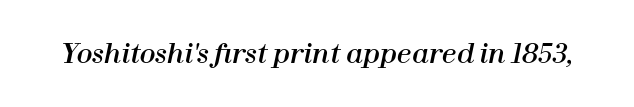
{"italic": "yes", "lean": "right", "slant_degrees": 12, "underline": "no", "letter_spacing": "normal", "letter_spacing_em": 0.0, "glyph_px": 26}
